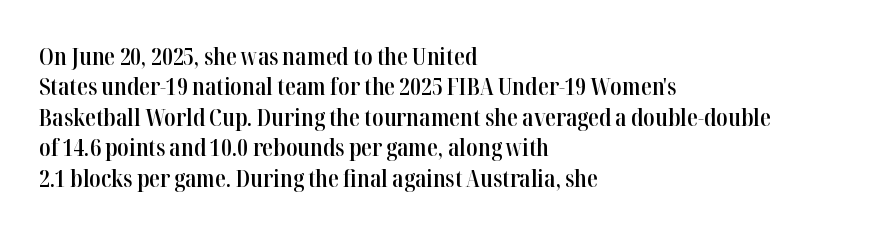
{"italic": "no", "bold": "semi", "underline": "no", "align": "left", "line_spacing": "normal", "line_spacing_ratio": 1.27, "letter_spacing": "normal", "letter_spacing_em": 0.0, "glyph_px": 24}
